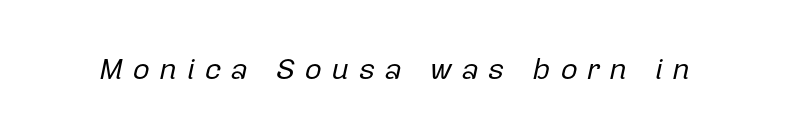
{"italic": "yes", "lean": "right", "slant_degrees": 12, "bold": "no", "weight": "regular", "width": "normal", "stroke_contrast": "low", "x_height": "medium", "monospaced": "no", "underline": "no", "letter_spacing": "wide", "letter_spacing_em": 0.31, "glyph_px": 30}
